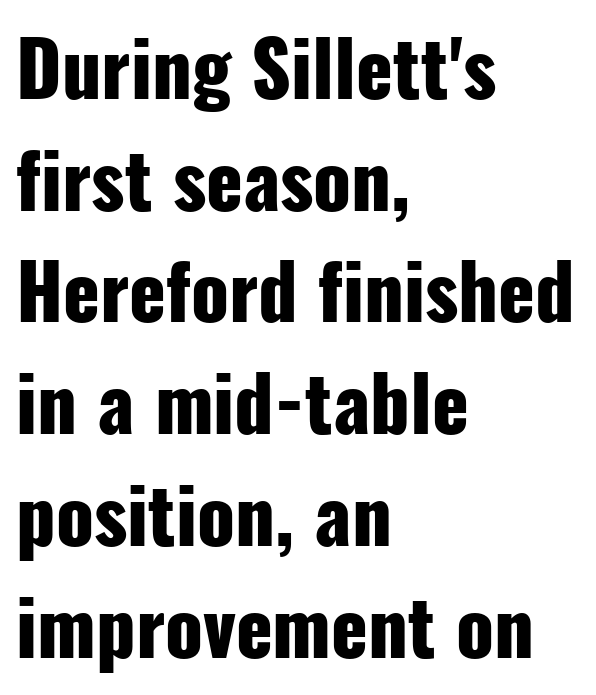
{"serif": "no", "italic": "no", "bold": "yes", "weight": "heavy", "width": "condensed", "stroke_contrast": "low", "x_height": "medium", "monospaced": "no", "underline": "no", "align": "left", "line_spacing": "normal", "line_spacing_ratio": 1.47, "letter_spacing": "normal", "letter_spacing_em": 0.0, "glyph_px": 76}
